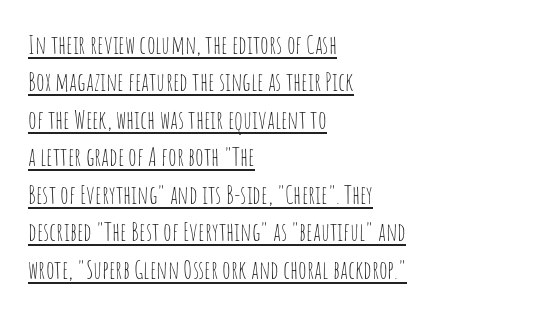
Tracking value appears to be zero — textbook default spacing. Regular leading. Descenders here cross a horizontal rule under the line. Is the block centered? No — it sits flush against the left margin. Vertical strokes here are truly vertical.
